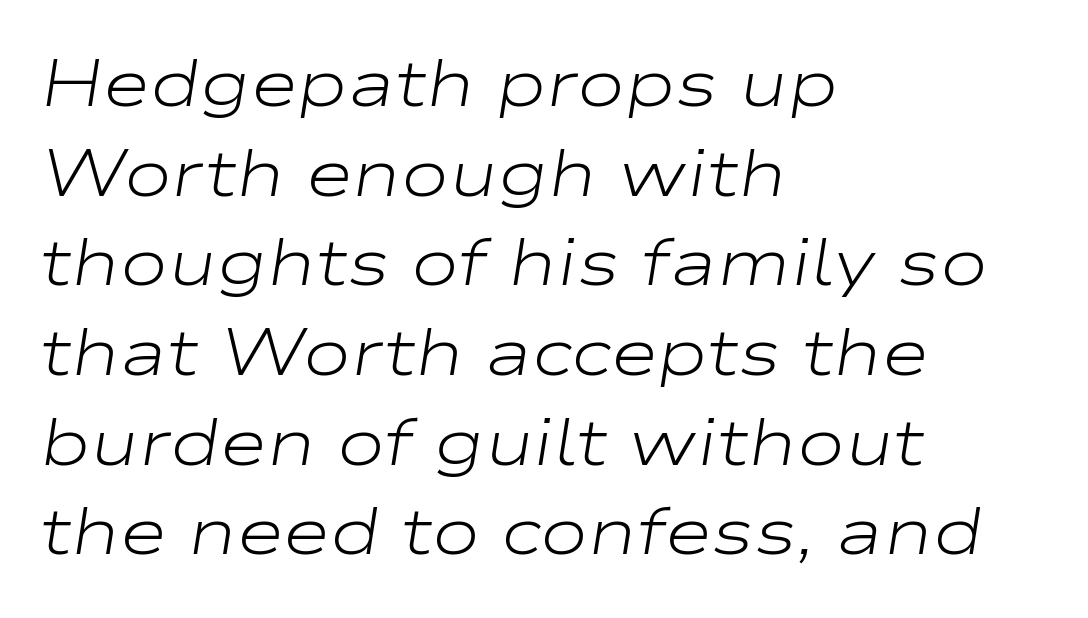
{"italic": "yes", "lean": "right", "slant_degrees": 9, "bold": "no", "weight": "light", "width": "wide", "stroke_contrast": "low", "x_height": "medium", "monospaced": "no", "underline": "no", "align": "left", "line_spacing": "normal", "line_spacing_ratio": 1.38, "letter_spacing": "normal", "letter_spacing_em": 0.0, "glyph_px": 65}
